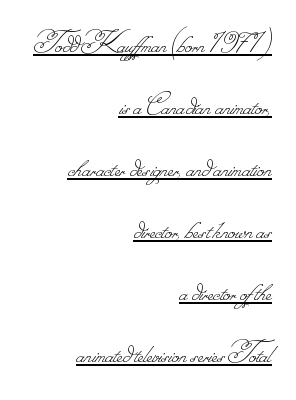
Q: Is the text bold? A: No.
Q: Is the text underlined? A: Yes.
Q: How is the paragraph aligned? A: Right-aligned.
Q: Is the spacing between letters normal or unusually wide? A: Normal.
Q: Is the spacing between lines tight, normal or loose? A: Loose.
Q: Width (condensed, normal, or wide)? A: Normal.
Q: Stroke contrast? A: Low.
Q: Monospaced? A: No.
